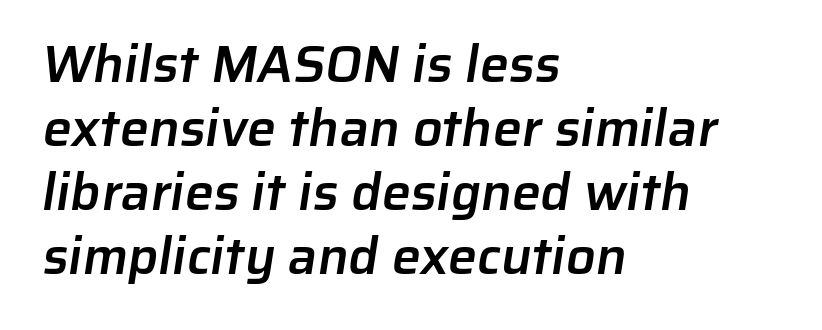
Q: Is the text bold? A: Semi-bold.
Q: Is the typeface a serif or a sans-serif typeface? A: Sans-serif.
Q: Is the text underlined? A: No.
Q: How is the paragraph aligned? A: Left-aligned.
Q: Is the spacing between letters normal or unusually wide? A: Normal.
Q: Width (condensed, normal, or wide)? A: Normal.
Q: Stroke contrast? A: Low.
Q: x-height? A: Medium.
Q: Monospaced? A: No.
